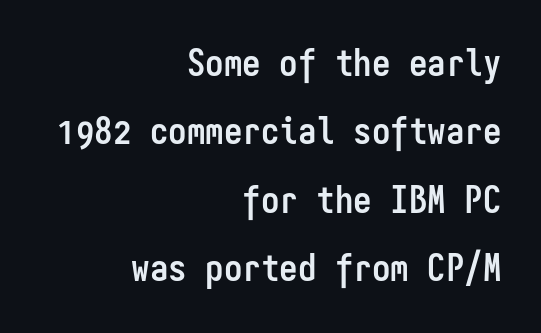
Q: Is the text bold? A: Yes.
Q: Is the text italic (slanted)? A: No, it is upright.
Q: Is the typeface a serif or a sans-serif typeface? A: Sans-serif.
Q: Is the text underlined? A: No.
Q: How is the paragraph aligned? A: Right-aligned.
Q: Is the spacing between letters normal or unusually wide? A: Normal.
Q: Width (condensed, normal, or wide)? A: Condensed.
Q: Stroke contrast? A: Low.
Q: x-height? A: Medium.
Q: Monospaced? A: Yes.
